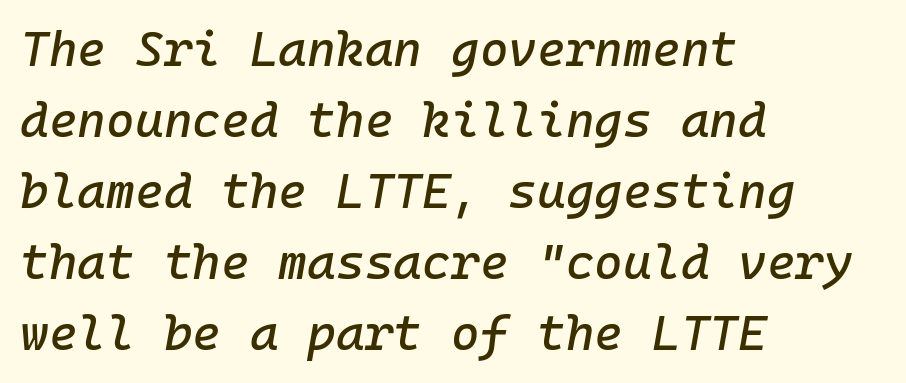
Only glyphs here, with clear space below each row. Compared with ordinary roman type, these characters are visibly tilted. Each new line begins a customary step beneath the previous one. Monospaced: the letters line up in strict vertical columns.
